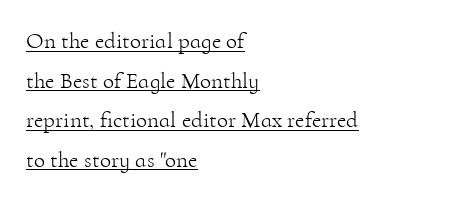
{"italic": "no", "bold": "no", "underline": "yes", "align": "left", "line_spacing_ratio": 1.72, "letter_spacing": "normal", "letter_spacing_em": 0.0, "glyph_px": 23}
